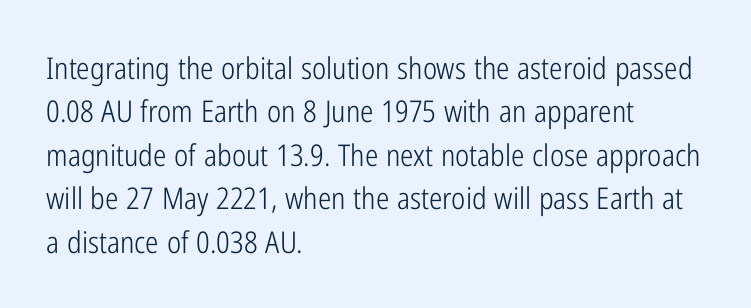
Left-aligned paragraph, ragged on the right. The rendering uses natural spacing where letterforms have individual widths. Check under the words: just untouched page. The designer went with a sans here, leaving each stem footless.
